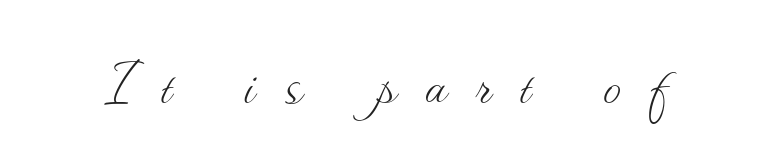
Q: Is the text bold? A: No.
Q: Is the text italic (slanted)? A: Yes.
Q: Is the text underlined? A: No.
Q: Is the spacing between letters normal or unusually wide? A: Unusually wide.
Q: Width (condensed, normal, or wide)? A: Normal.
Q: Stroke contrast? A: Medium.
Q: x-height? A: Small.
Q: Monospaced? A: No.
